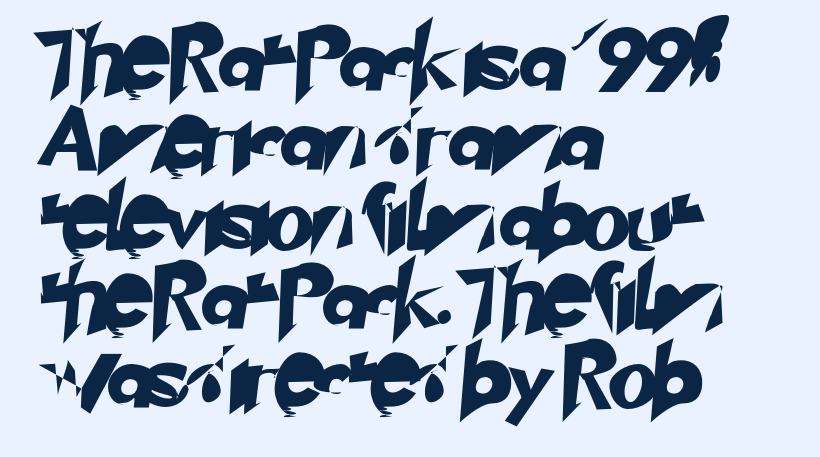
The image shows 64 px sans-serif type; set left-aligned, line spacing 1.24x, normal letter spacing, not underlined; low stroke contrast and a small x-height.
